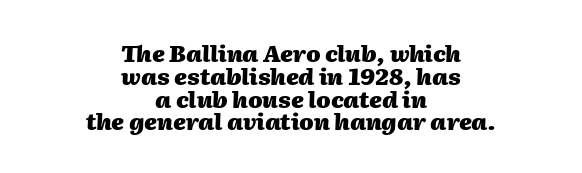
The specimen reads as italic at a glance. The lines in this sample share a center point and differ in where they start and stop. Check the space under the baseline: it is left empty. Glyph-to-glyph distance matches everyday printed text. The designer dialed line spacing down below the default. Heavy, bold letterforms.
